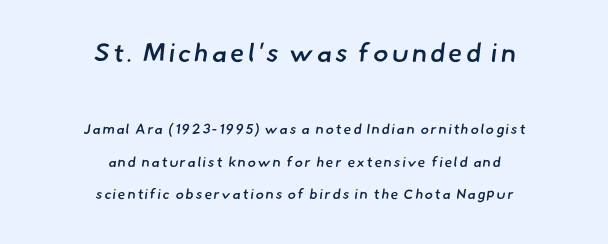
Reading down the column, the eye jumps a long way to each next line. Where is the straight margin? There isn't one; the lines are centered. The space beneath each line is pristine and unruled. These words are printed semibold, heavier than regular yet not bold. The block sitting higher on the canvas is the one with enlarged characters.
